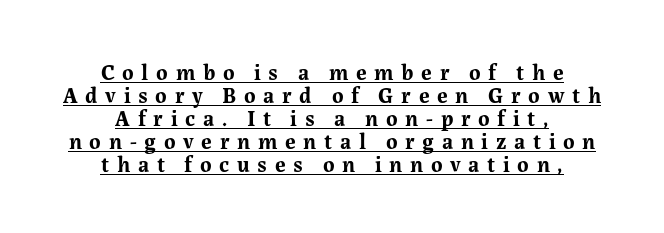
These characters rest on top of a visible drawn line. Is there any slant? The stems are plumb. The lines are packed closely together with very little leading. The face used here has the dense, thick strokes of a bold. Casual observation: everything's sitting right in the middle. The tracking reads as deliberately expanded to a designer's eye.
